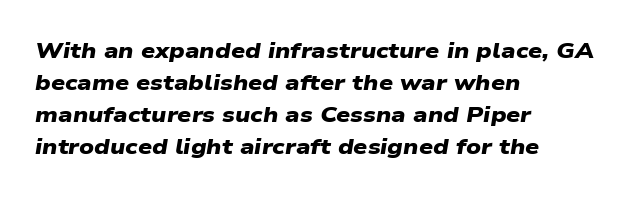
{"bold": "yes", "underline": "no", "align": "left", "line_spacing": "normal", "line_spacing_ratio": 1.45, "letter_spacing": "normal", "letter_spacing_em": 0.0, "glyph_px": 22}
